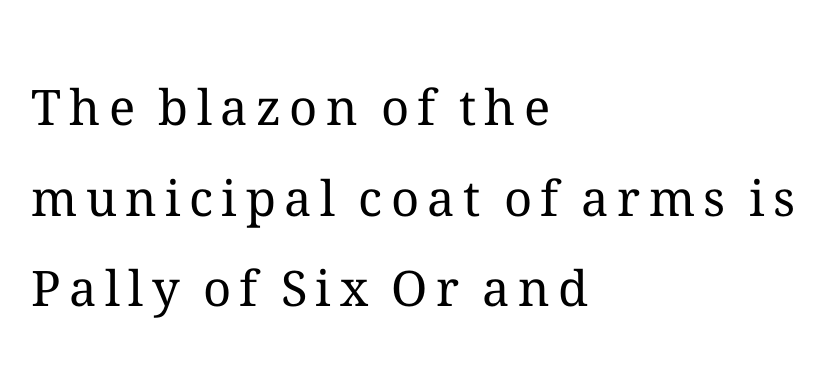
{"italic": "no", "bold": "no", "weight": "regular", "width": "normal", "stroke_contrast": "medium", "x_height": "medium", "monospaced": "no", "underline": "no", "align": "left", "line_spacing_ratio": 1.85, "glyph_px": 49}
